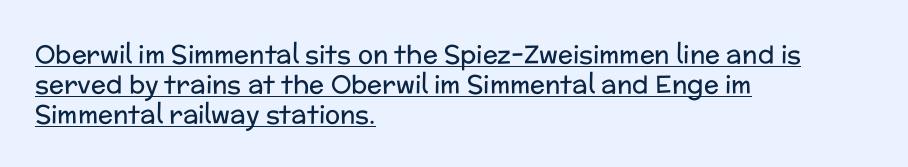
Do the letters lean? They stand straight. No letter is thick-stroked: the sample isn't bold. Leftover space on each line is placed entirely after the last word. The gaps between neighbouring characters are ordinary and unremarkable.
